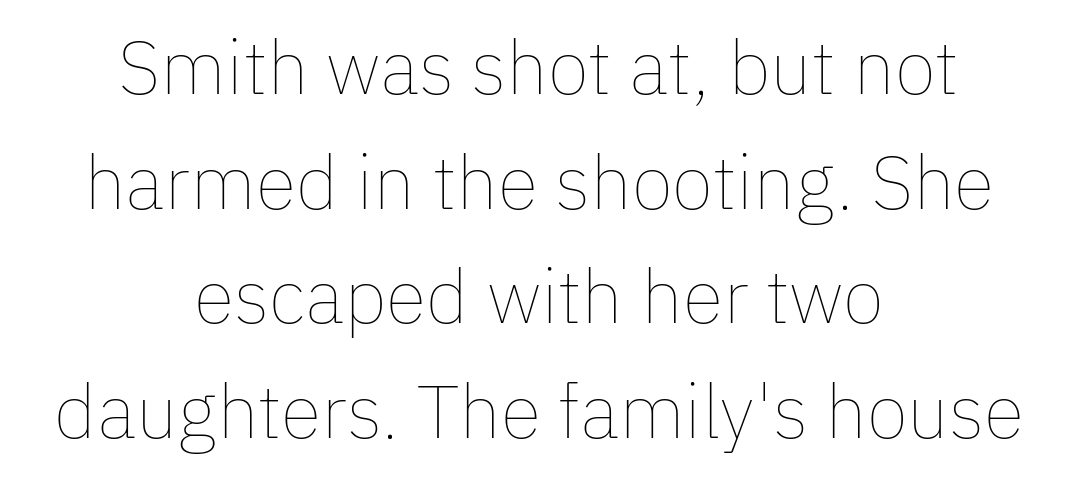
{"italic": "no", "bold": "no", "weight": "thin", "width": "normal", "stroke_contrast": "low", "x_height": "medium", "monospaced": "no", "underline": "no", "align": "center", "line_spacing": "normal", "line_spacing_ratio": 1.53, "letter_spacing": "normal", "letter_spacing_em": 0.0, "glyph_px": 75}
